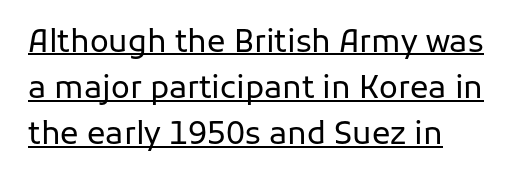
Spacing between characters is what you'd get straight out of the box. Compared with a typical body face, this is equally light or lighter still. Compared with typical paragraphs, the rows here are spaced about the same. Varying glyph widths throughout — classic text-font behaviour.
